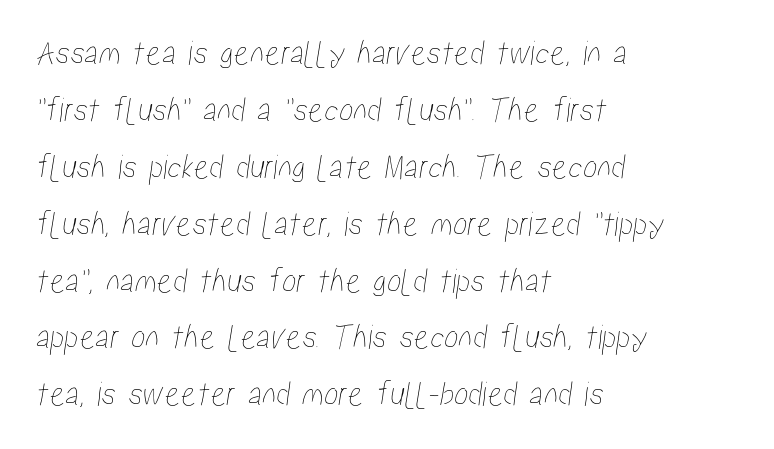
The image shows 36 px condensed type; set left-aligned, normal line spacing (1.58x), normal letter spacing, not underlined; low stroke contrast and a medium x-height.
